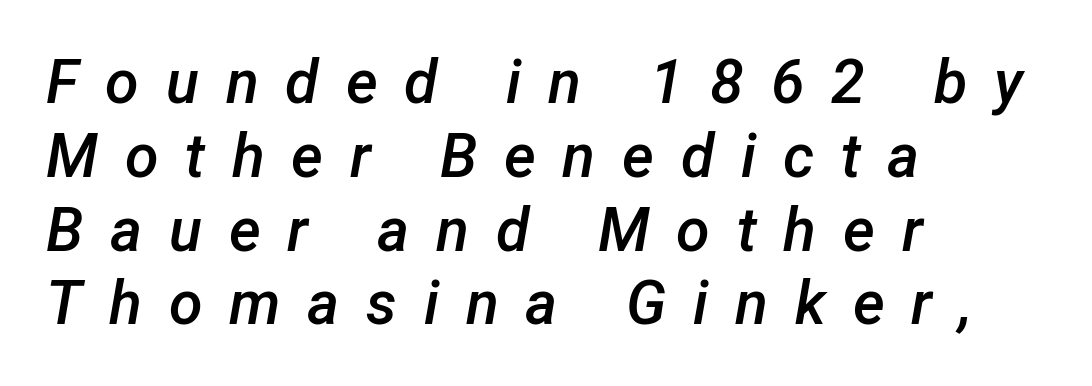
The ragged edge is on the right, which tells us the setting is flush left. The glyphs have the mass of a demibold cut, below bold. The font's italic variant was chosen for this text. Do the characters align in a grid? No, the font is proportional. This rendering widens character spacing well past its baseline value.
